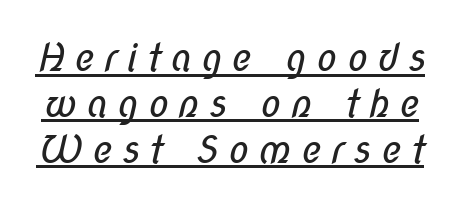
These lines are composed in type without serifs. The cut favours lightness, reaching ordinary text weight at its darkest. In designer terms, the underline attribute is active on this setting. Think of a printed novel: that variable character pitch is what you see here. Caption: expanded tracking, letters set apart.
